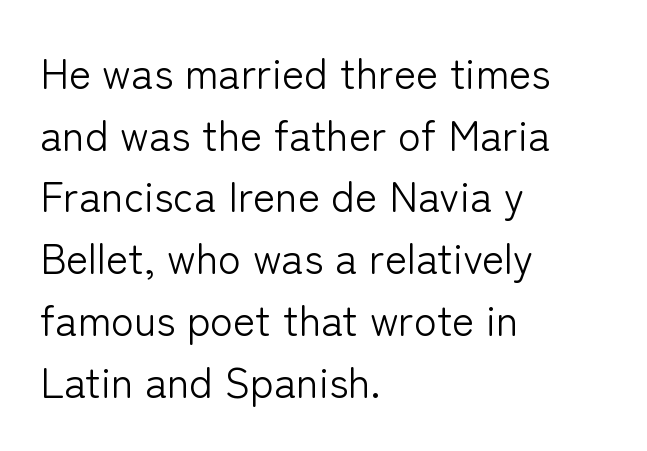
The image shows 42 px light sans-serif type, upright; set left-aligned, normal line spacing (1.47x), normal letter spacing, not underlined; low stroke contrast and a medium x-height.
